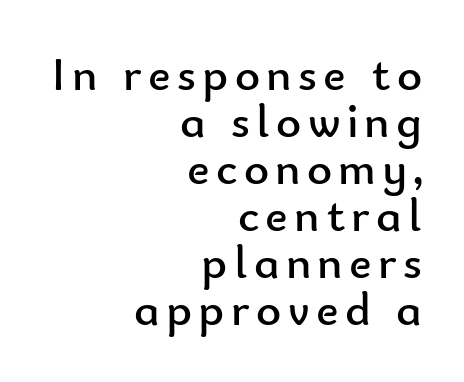
The image shows 48 px regular-weight sans-serif type, upright; set right-aligned, tight line spacing (0.98x), not underlined; low stroke contrast and a small x-height.
